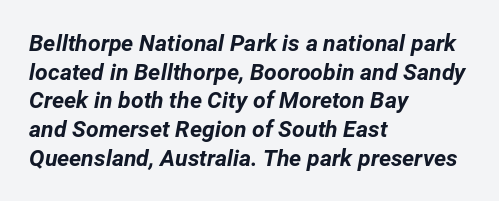
Q: Is the text bold? A: Yes.
Q: Is the text italic (slanted)? A: Yes, it leans right by about 12 degrees.
Q: Is the text underlined? A: No.
Q: How is the paragraph aligned? A: Left-aligned.
Q: Is the spacing between letters normal or unusually wide? A: Normal.
Q: Is the spacing between lines tight, normal or loose? A: Normal.
